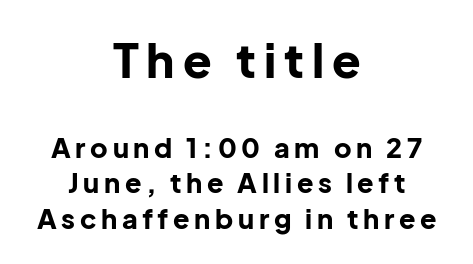
Compare the two chunks: the upper has the greater cap height. A student would call this center alignment; a typographer would say set centered. Nothing sits at the stroke ends, so this counts as sans-serif. You can tell it's not italic because the verticals are truly vertical.
